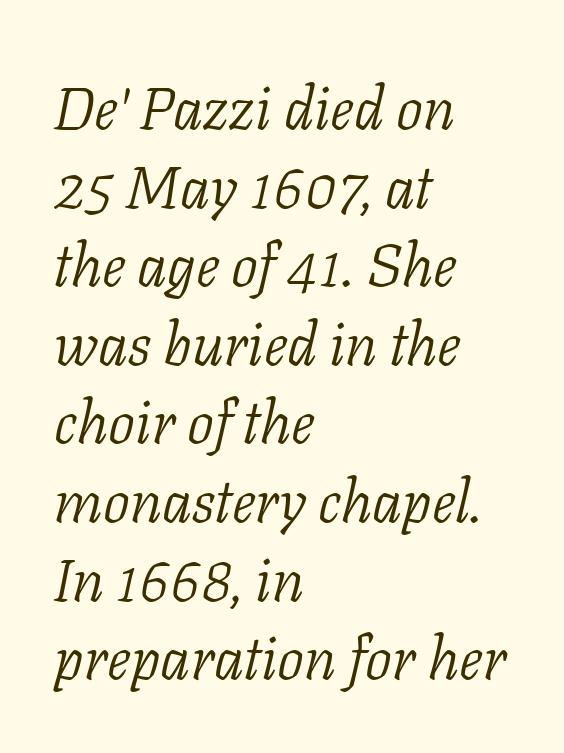
This block has exactly the height ordinary leading produces. How are the letters spaced? Ordinarily, with no added tracking. Descenders hang freely into open space. Observe the lean: these are italic letterforms.
